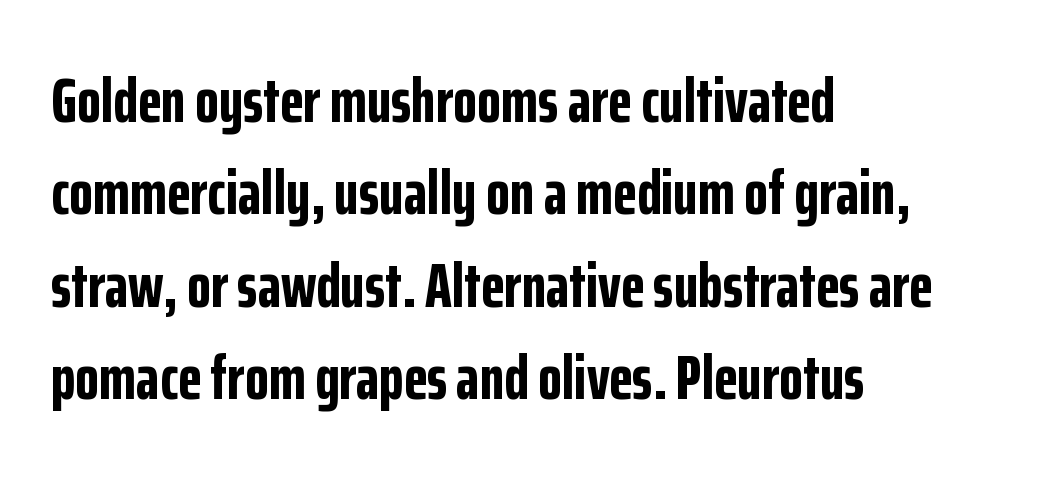
{"serif": "no", "italic": "no", "bold": "yes", "weight": "bold", "width": "condensed", "stroke_contrast": "low", "x_height": "medium", "monospaced": "no", "underline": "no", "align": "left", "line_spacing": "normal", "line_spacing_ratio": 1.49, "letter_spacing": "normal", "letter_spacing_em": 0.0, "glyph_px": 62}
